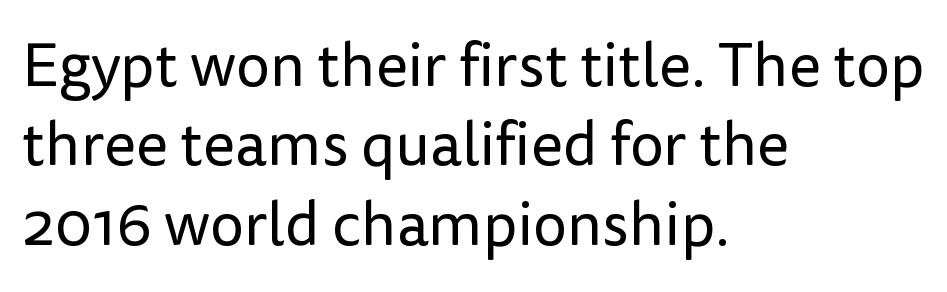
Q: Is the text bold? A: No.
Q: Is the text italic (slanted)? A: No, it is upright.
Q: Is the typeface a serif or a sans-serif typeface? A: Sans-serif.
Q: Is the text underlined? A: No.
Q: How is the paragraph aligned? A: Left-aligned.
Q: Is the spacing between letters normal or unusually wide? A: Normal.
Q: Is the spacing between lines tight, normal or loose? A: Normal.
Q: Width (condensed, normal, or wide)? A: Normal.
Q: Stroke contrast? A: Low.
Q: x-height? A: Medium.
Q: Monospaced? A: No.
